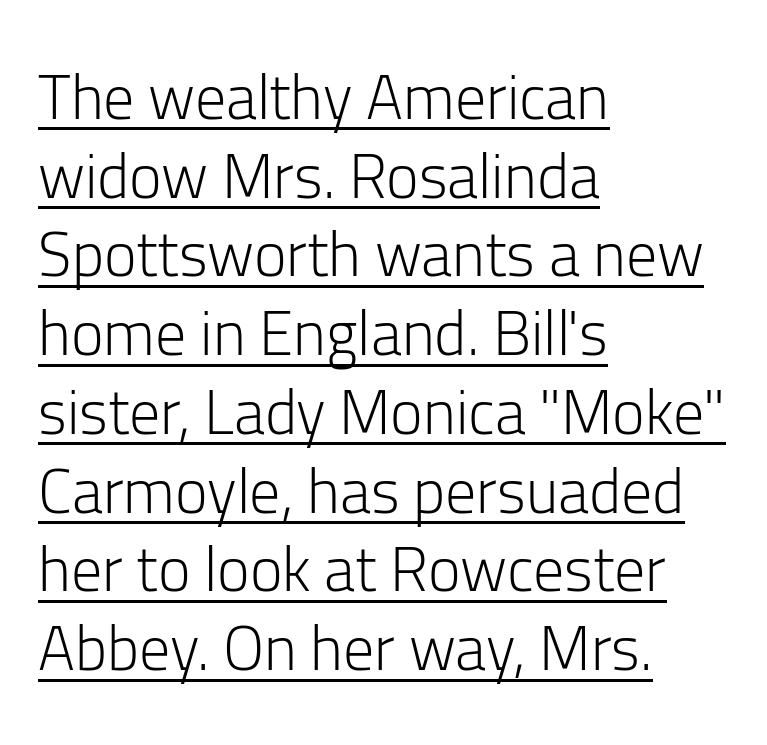
The image shows 62 px light sans-serif type, upright; set left-aligned, normal line spacing (1.27x), normal letter spacing, underlined; low stroke contrast and a medium x-height.
